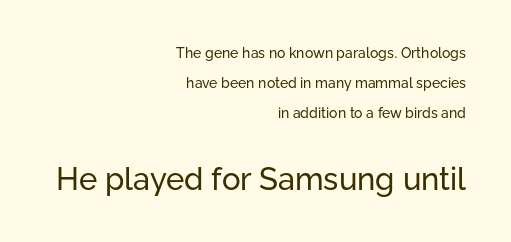
Is the letter spacing exaggerated? No — it looks like the ordinary default. The face used here is a sans, in the tradition of grotesques and geometrics. Rows of type keep a wide berth in the vertical direction. Right-aligned paragraph, ragged on the left. The more generous point size was reserved for the lower chunk. Proportional: the letters do not fall into vertical columns.
